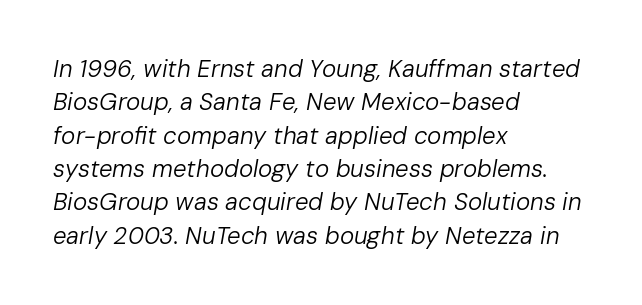
Has an underline been added? It has not. There is no visible air inserted between adjacent glyphs. Does the copy run flush right? No — it runs flush left. Is the stroke heavy? The answer is a plain regular-or-lighter. These lines sit exactly where default settings would place them.
